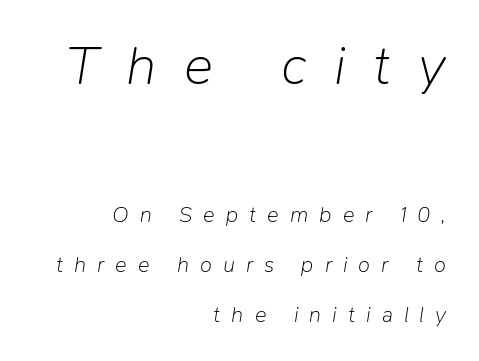
The strokes are not fattened; the text isn't bold. Notice the wide empty band between every row — that's loose leading. Honestly, there is no underline to notice here at all. Think of a printed novel: that variable character pitch is what you see here. A student would notice the top passage is typeset larger than what follows. Is the type slanted? Yes — the strokes lean at a clear angle.
